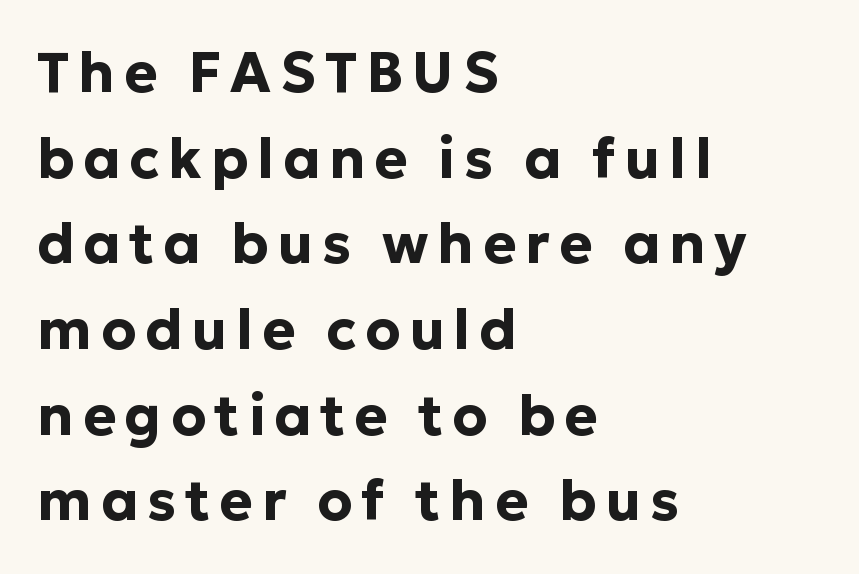
Compared with typical paragraphs, the rows here are spaced about the same. This sample has the flowing, uneven cadence of proportional lettering. Words float on clear page, feet unadorned. Weight: bold. Casual observation: everything's shoved over to the left. Upright lettering throughout.
